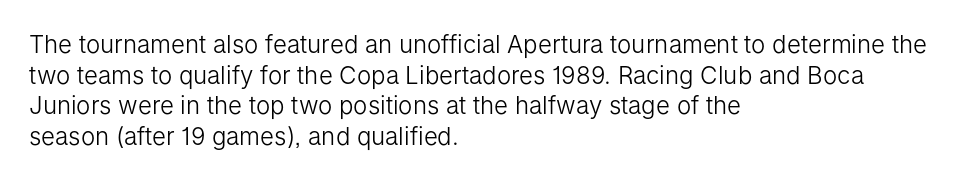
Q: Is the text bold? A: No.
Q: Is the text italic (slanted)? A: No, it is upright.
Q: Is the text underlined? A: No.
Q: How is the paragraph aligned? A: Left-aligned.
Q: Is the spacing between letters normal or unusually wide? A: Normal.
Q: Is the spacing between lines tight, normal or loose? A: Normal.
